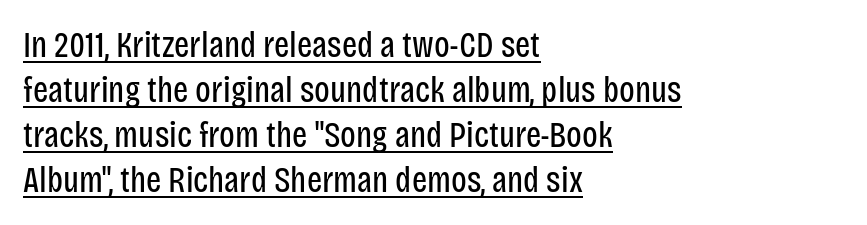
Short and long lines alike share a common starting point at left. Does extra space separate the letters? No, they use regular spacing. Do the characters align in a grid? No, the font is proportional. How would I describe the line gaps? Plain and ordinary. In terms of letterform style, serifs are entirely absent.
